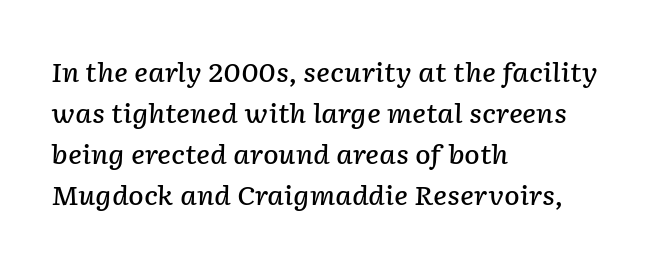
Q: Is the text bold? A: Semi-bold.
Q: Is the text italic (slanted)? A: Yes, it leans right by about 2 degrees.
Q: Is the text underlined? A: No.
Q: How is the paragraph aligned? A: Left-aligned.
Q: Is the spacing between letters normal or unusually wide? A: Normal.
Q: Is the spacing between lines tight, normal or loose? A: Normal.
